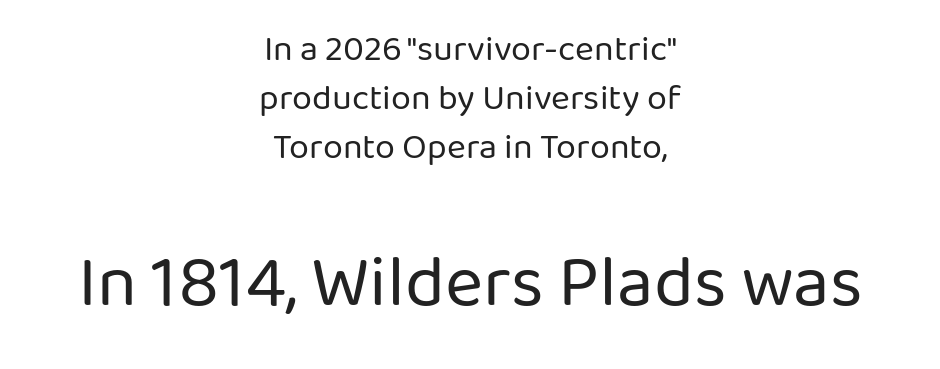
The image shows 73 px regular-weight sans-serif type, upright; set centered, normal line spacing (1.36x), normal letter spacing, not underlined; the second (bottom) block is 2.03x larger; low stroke contrast and a medium x-height.
